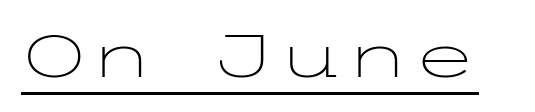
A rule runs beneath these lines of type. Stroke terminals: plain, sans-serif. Unbolded letterforms with no extra heft. Tall strokes in this sample are plumb rather than angled. Characters follow at the spacing the type designer built in.
